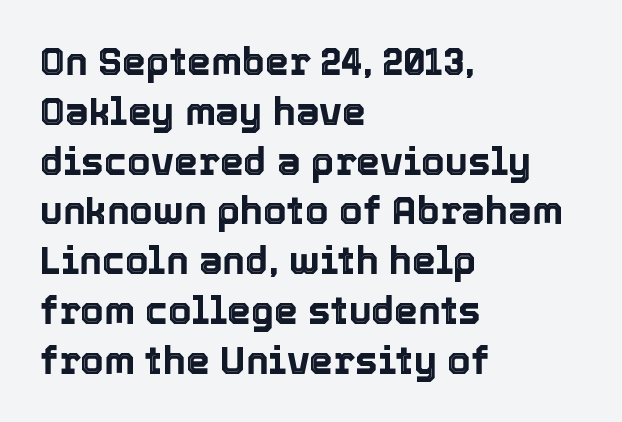
{"italic": "no", "width": "normal", "x_height": "medium", "monospaced": "no", "underline": "no", "align": "left", "line_spacing": "normal", "line_spacing_ratio": 1.31, "letter_spacing": "normal", "letter_spacing_em": 0.0, "glyph_px": 38}
